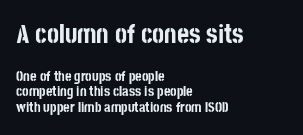
{"italic": "no", "bold": "yes", "underline": "no", "align": "left", "line_spacing": "tight", "line_spacing_ratio": 1.11, "letter_spacing": "normal", "letter_spacing_em": 0.0, "larger_block": "first", "size_ratio": 1.86, "glyph_px": 26}
